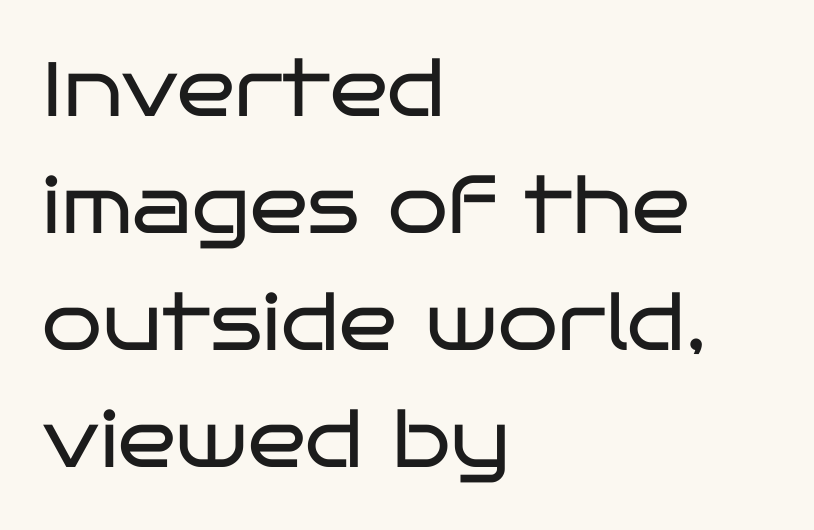
Q: Is the text bold? A: No.
Q: Is the text italic (slanted)? A: No, it is upright.
Q: Is the typeface a serif or a sans-serif typeface? A: Sans-serif.
Q: Is the text underlined? A: No.
Q: How is the paragraph aligned? A: Left-aligned.
Q: Is the spacing between letters normal or unusually wide? A: Normal.
Q: Is the spacing between lines tight, normal or loose? A: Normal.
Q: Width (condensed, normal, or wide)? A: Wide.
Q: Stroke contrast? A: Low.
Q: x-height? A: Large.
Q: Monospaced? A: No.
